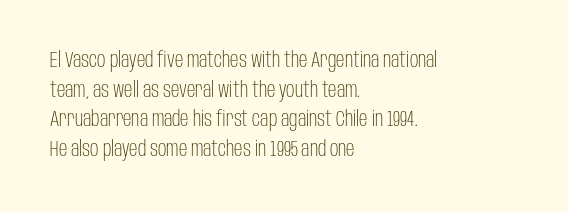
Quick note: underline off. Do the letters lean? They stand straight. The text block is weighted toward the left margin, trailing off unevenly rightward. This rendering leaves character spacing at its baseline value. Vertical spacing — default.
